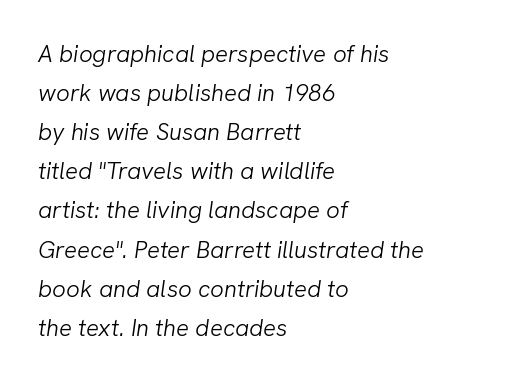
The specimen reads as italic at a glance. This rendering uses left alignment, leaving the right contour irregular. Weight: not bold — regular or lighter. Descenders hang freely into open space. One glance says typical: line gaps are just what's usual.
